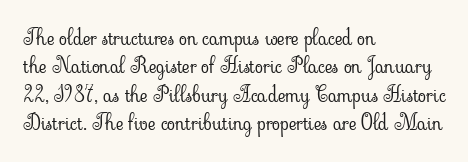
Evenly set lines give the paragraph a standard silhouette. Students, note that the glyphs here touch the page at normal intervals. In terms of posture, this sample is upright. Typeset ragged right — the left edge is the straight one.
